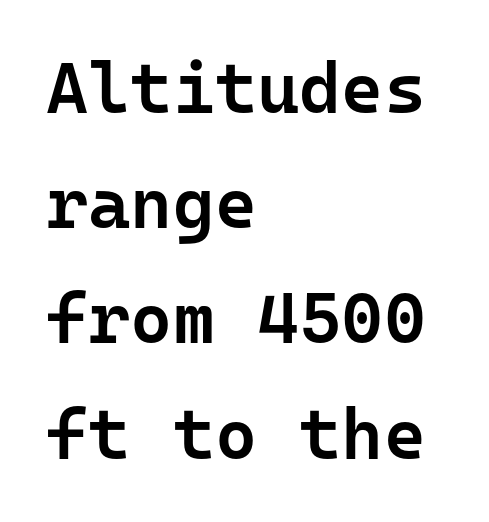
Q: Is the text bold? A: Semi-bold.
Q: Is the text italic (slanted)? A: No, it is upright.
Q: Is the typeface a serif or a sans-serif typeface? A: Sans-serif.
Q: Is the text underlined? A: No.
Q: How is the paragraph aligned? A: Left-aligned.
Q: Is the spacing between letters normal or unusually wide? A: Normal.
Q: Is the spacing between lines tight, normal or loose? A: Normal.
Q: Width (condensed, normal, or wide)? A: Normal.
Q: Stroke contrast? A: Low.
Q: x-height? A: Medium.
Q: Monospaced? A: Yes.
